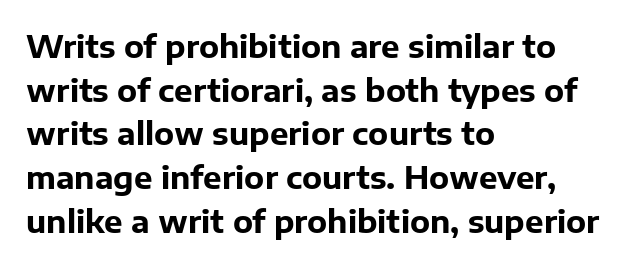
Q: Is the text bold? A: Yes.
Q: Is the text italic (slanted)? A: No, it is upright.
Q: Is the typeface a serif or a sans-serif typeface? A: Sans-serif.
Q: Is the text underlined? A: No.
Q: How is the paragraph aligned? A: Left-aligned.
Q: Is the spacing between letters normal or unusually wide? A: Normal.
Q: Is the spacing between lines tight, normal or loose? A: Normal.
Q: Width (condensed, normal, or wide)? A: Normal.
Q: Stroke contrast? A: Low.
Q: x-height? A: Medium.
Q: Monospaced? A: No.
